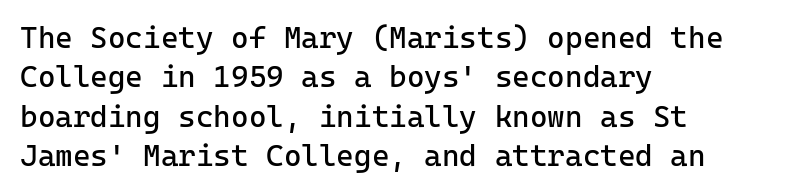
Q: Is the text bold? A: No.
Q: Is the text italic (slanted)? A: No, it is upright.
Q: Is the typeface a serif or a sans-serif typeface? A: Sans-serif.
Q: Is the text underlined? A: No.
Q: How is the paragraph aligned? A: Left-aligned.
Q: Is the spacing between letters normal or unusually wide? A: Normal.
Q: Is the spacing between lines tight, normal or loose? A: Normal.
Q: Width (condensed, normal, or wide)? A: Normal.
Q: Stroke contrast? A: Low.
Q: x-height? A: Medium.
Q: Monospaced? A: Yes.
